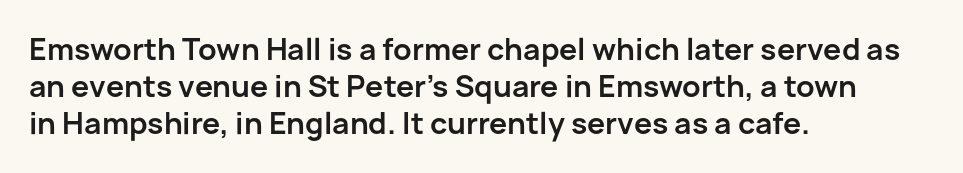
Q: Is the text bold? A: Yes.
Q: Is the text italic (slanted)? A: No, it is upright.
Q: Is the typeface a serif or a sans-serif typeface? A: Sans-serif.
Q: Is the text underlined? A: No.
Q: How is the paragraph aligned? A: Left-aligned.
Q: Is the spacing between letters normal or unusually wide? A: Normal.
Q: Is the spacing between lines tight, normal or loose? A: Normal.
Q: Width (condensed, normal, or wide)? A: Normal.
Q: Stroke contrast? A: Low.
Q: x-height? A: Medium.
Q: Monospaced? A: No.
